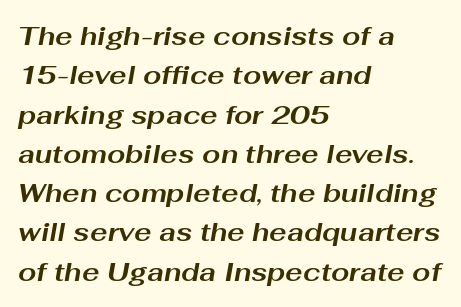
Q: Is the text bold? A: Yes.
Q: Is the text italic (slanted)? A: Yes, it leans right by about 10 degrees.
Q: Is the text underlined? A: No.
Q: How is the paragraph aligned? A: Left-aligned.
Q: Is the spacing between letters normal or unusually wide? A: Normal.
Q: Is the spacing between lines tight, normal or loose? A: Normal.
